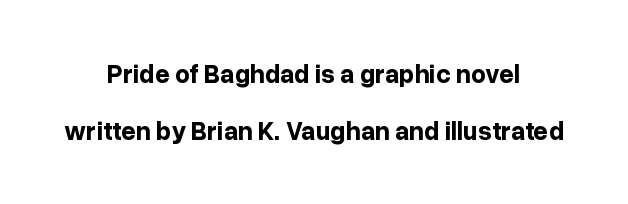
Q: Is the text bold? A: Yes.
Q: Is the text italic (slanted)? A: No, it is upright.
Q: Is the text underlined? A: No.
Q: How is the paragraph aligned? A: Centered.
Q: Is the spacing between letters normal or unusually wide? A: Normal.
Q: Is the spacing between lines tight, normal or loose? A: Loose.
